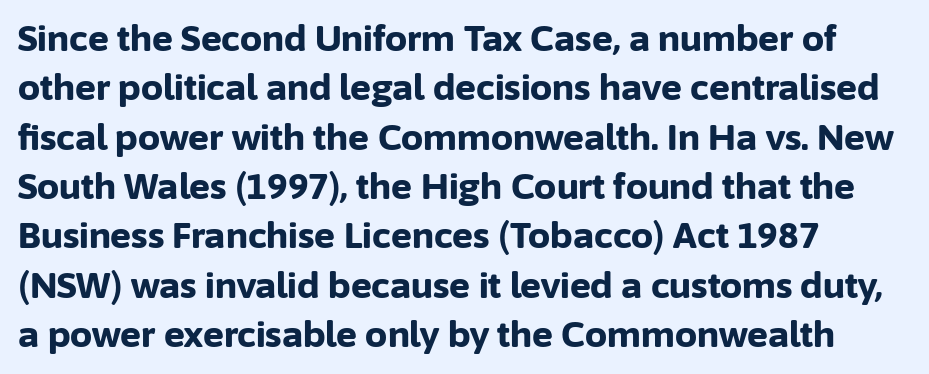
The setting favours the left margin, as ordinary paragraphs usually do. Quick note: not italic, upright. These lines sit exactly where default settings would place them. Check under the words: just untouched page. Varying glyph widths throughout — classic text-font behaviour. Is the type bold? Yes — the strokes are clearly thick and heavy.
